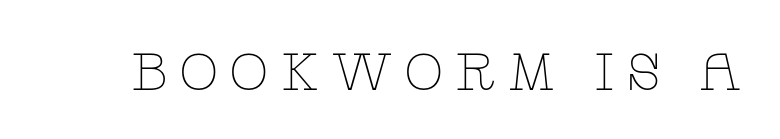
The axis of the letterforms is exactly vertical. Unbolded letterforms with no extra heft. Old-style or modern, the face here clearly has serifs. The space beneath each line is pristine and unruled. Short note: letters widely spaced. The letters advance in unequal steps, a hallmark of proportional type.
